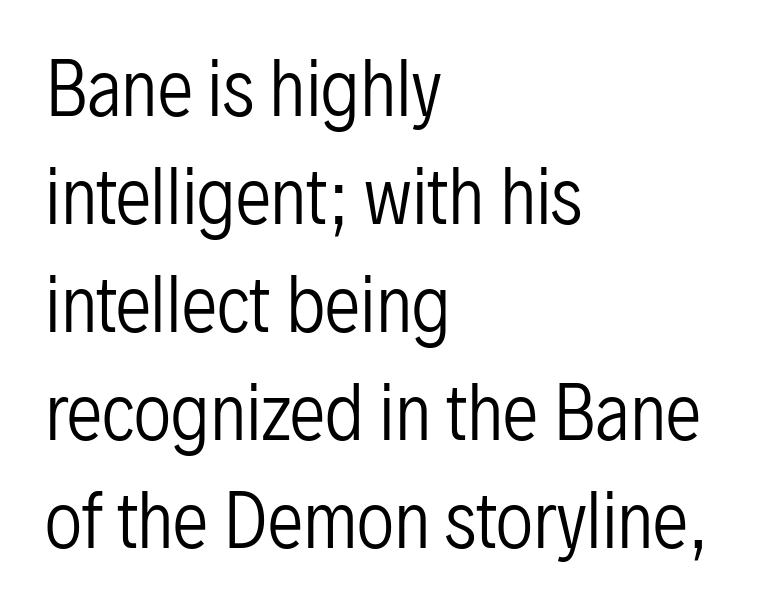
{"serif": "no", "italic": "no", "bold": "no", "weight": "regular", "width": "condensed", "stroke_contrast": "low", "x_height": "medium", "monospaced": "no", "underline": "no", "align": "left", "line_spacing": "normal", "line_spacing_ratio": 1.5, "letter_spacing": "normal", "letter_spacing_em": 0.0, "glyph_px": 72}
